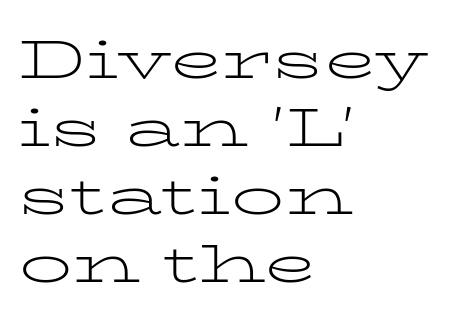
{"serif": "yes", "italic": "no", "bold": "no", "weight": "light", "width": "wide", "stroke_contrast": "low", "x_height": "medium", "monospaced": "no", "underline": "no", "align": "left", "line_spacing": "normal", "line_spacing_ratio": 1.28, "letter_spacing": "normal", "letter_spacing_em": 0.0, "glyph_px": 53}
